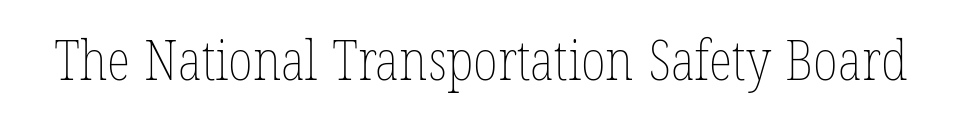
Q: Is the text bold? A: No.
Q: Is the text italic (slanted)? A: No, it is upright.
Q: Is the text underlined? A: No.
Q: Is the spacing between letters normal or unusually wide? A: Normal.
Q: Width (condensed, normal, or wide)? A: Condensed.
Q: Stroke contrast? A: Low.
Q: x-height? A: Medium.
Q: Monospaced? A: No.
